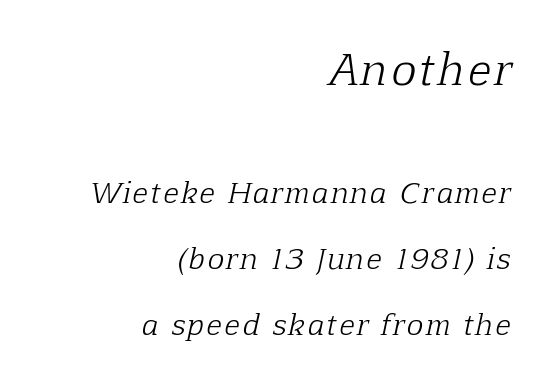
Q: Is the text bold? A: No.
Q: Is the text italic (slanted)? A: Yes, it leans right by about 12 degrees.
Q: Is the typeface a serif or a sans-serif typeface? A: Serif.
Q: Is the text underlined? A: No.
Q: How is the paragraph aligned? A: Right-aligned.
Q: Is the spacing between lines tight, normal or loose? A: Loose.
Q: Which block of text is set in a larger size, the first (top) or the second (bottom)? A: The first (top) one.
Q: Width (condensed, normal, or wide)? A: Normal.
Q: Stroke contrast? A: Low.
Q: x-height? A: Medium.
Q: Monospaced? A: No.
